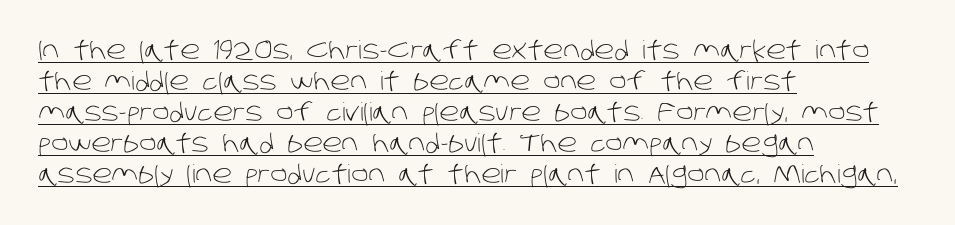
Q: Is the text bold? A: No.
Q: Is the text underlined? A: Yes.
Q: How is the paragraph aligned? A: Left-aligned.
Q: Is the spacing between letters normal or unusually wide? A: Normal.
